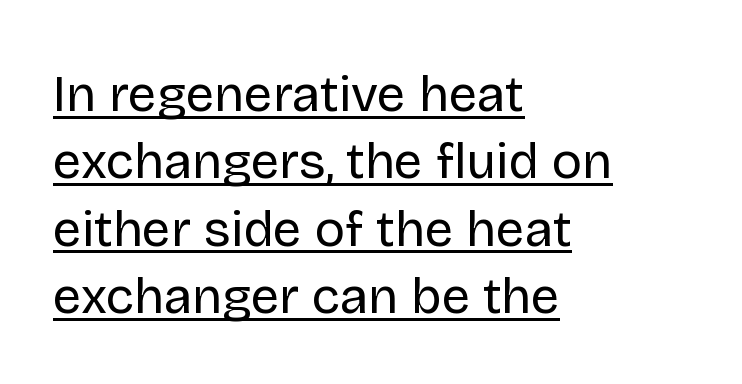
{"serif": "no", "italic": "no", "bold": "no", "weight": "regular", "width": "normal", "stroke_contrast": "low", "x_height": "large", "monospaced": "no", "underline": "yes", "align": "left", "line_spacing": "normal", "line_spacing_ratio": 1.32, "letter_spacing": "normal", "letter_spacing_em": 0.0, "glyph_px": 51}
